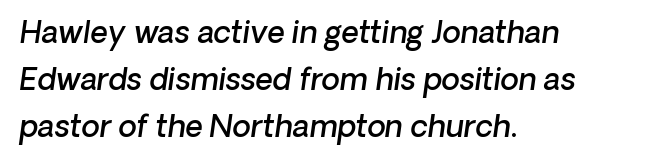
{"italic": "yes", "lean": "right", "slant_degrees": 8, "bold": "semi", "weight": "semibold", "width": "normal", "stroke_contrast": "low", "x_height": "medium", "monospaced": "no", "underline": "no", "align": "left", "line_spacing": "normal", "line_spacing_ratio": 1.56, "letter_spacing": "normal", "letter_spacing_em": 0.0, "glyph_px": 30}
